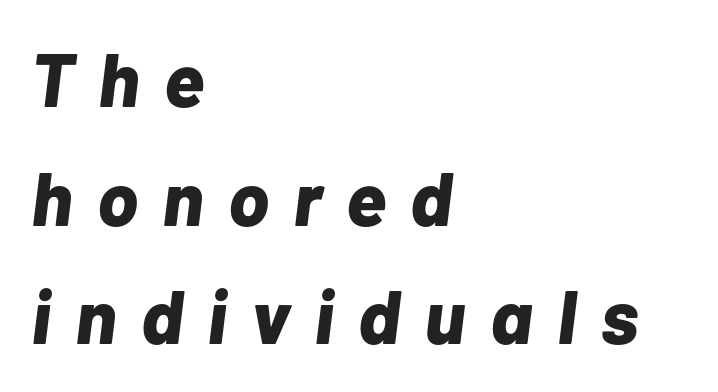
Q: Is the text bold? A: Yes.
Q: Is the text italic (slanted)? A: Yes, it leans right by about 7 degrees.
Q: Is the text underlined? A: No.
Q: How is the paragraph aligned? A: Left-aligned.
Q: Is the spacing between letters normal or unusually wide? A: Unusually wide.
Q: Is the spacing between lines tight, normal or loose? A: Normal.
Q: Width (condensed, normal, or wide)? A: Normal.
Q: Stroke contrast? A: Low.
Q: x-height? A: Medium.
Q: Monospaced? A: No.
